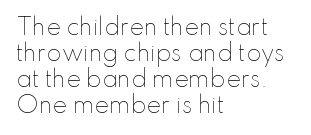
{"italic": "no", "bold": "no", "underline": "no", "align": "left", "line_spacing_ratio": 1.18, "letter_spacing": "normal", "letter_spacing_em": 0.0, "glyph_px": 22}
